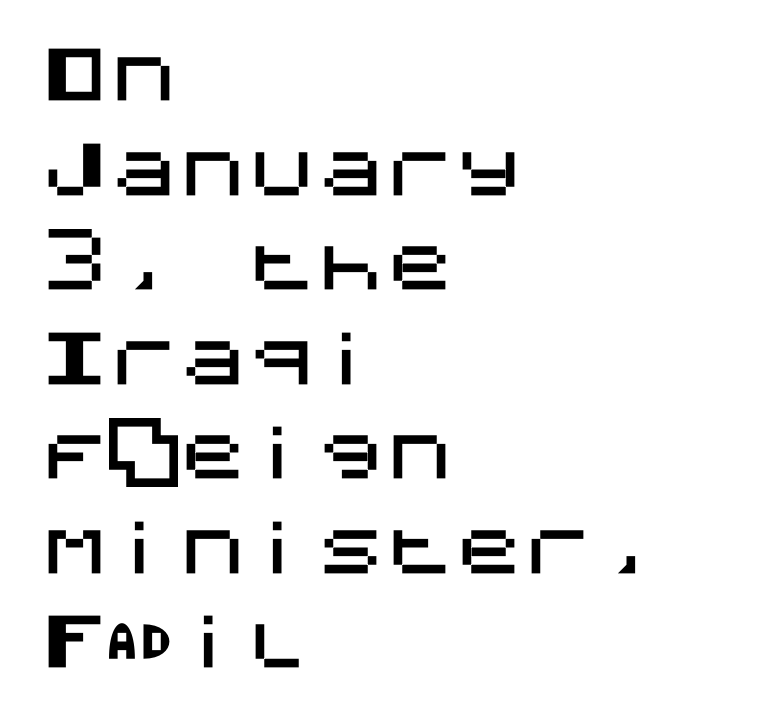
Q: Is the text italic (slanted)? A: No, it is upright.
Q: Is the typeface a serif or a sans-serif typeface? A: Sans-serif.
Q: Is the text underlined? A: No.
Q: How is the paragraph aligned? A: Left-aligned.
Q: Is the spacing between letters normal or unusually wide? A: Normal.
Q: Is the spacing between lines tight, normal or loose? A: Normal.
Q: Width (condensed, normal, or wide)? A: Normal.
Q: Stroke contrast? A: Medium.
Q: x-height? A: Large.
